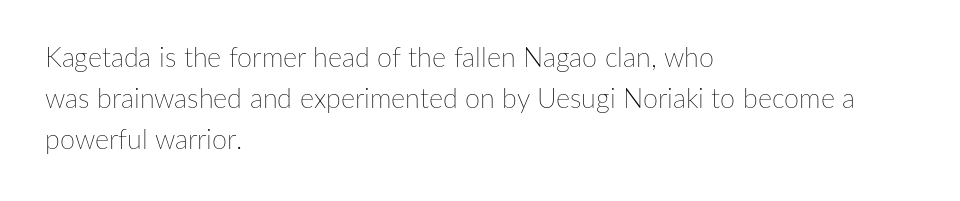
{"italic": "no", "bold": "no", "underline": "no", "align": "left", "line_spacing": "normal", "line_spacing_ratio": 1.52, "letter_spacing": "normal", "letter_spacing_em": 0.0, "glyph_px": 27}
